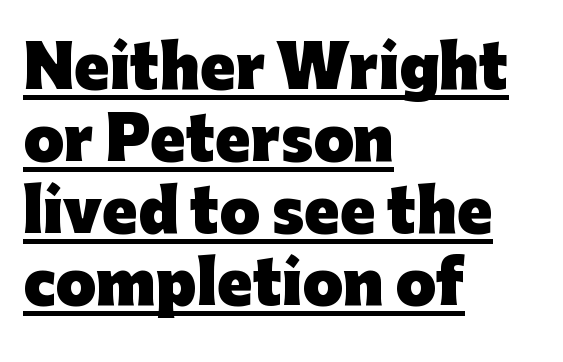
Like a heading marked for emphasis, these lines bear an underscore. Strokes here are thick enough to call this a true bold. The letters advance in unequal steps, a hallmark of proportional type. Horizontally, the lines are justified to the leading edge only. The letters carry no serifs — their stems end cleanly without finishing strokes.
